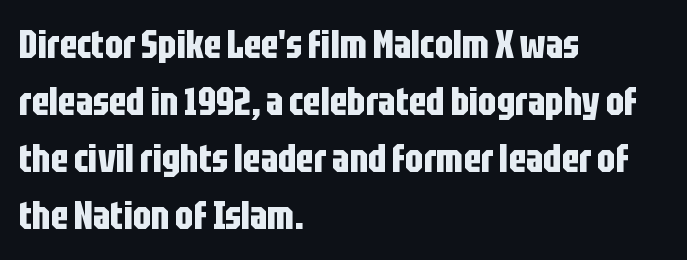
Q: Is the text bold? A: Yes.
Q: Is the text italic (slanted)? A: No, it is upright.
Q: Is the typeface a serif or a sans-serif typeface? A: Sans-serif.
Q: Is the text underlined? A: No.
Q: How is the paragraph aligned? A: Left-aligned.
Q: Is the spacing between letters normal or unusually wide? A: Normal.
Q: Is the spacing between lines tight, normal or loose? A: Normal.
Q: Width (condensed, normal, or wide)? A: Condensed.
Q: Stroke contrast? A: Low.
Q: x-height? A: Large.
Q: Monospaced? A: No.
